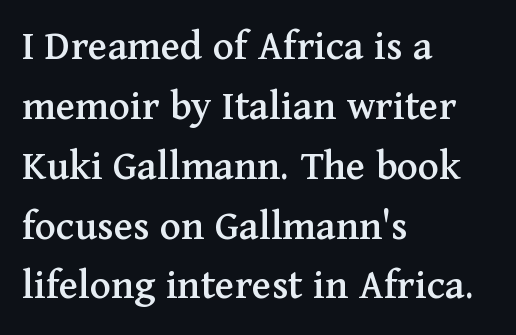
{"serif": "yes", "italic": "no", "width": "normal", "stroke_contrast": "medium", "x_height": "medium", "monospaced": "no", "underline": "no", "align": "left", "line_spacing": "normal", "line_spacing_ratio": 1.36, "letter_spacing": "normal", "letter_spacing_em": 0.0, "glyph_px": 44}
